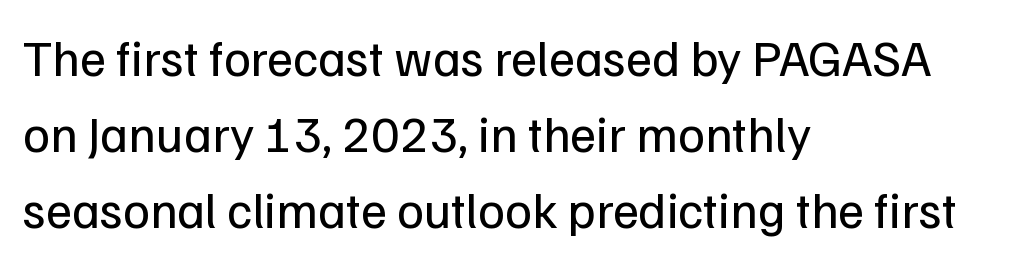
The image shows 51 px regular-weight sans-serif type, upright; set left-aligned, normal line spacing (1.49x), normal letter spacing, not underlined; low stroke contrast and a medium x-height.
